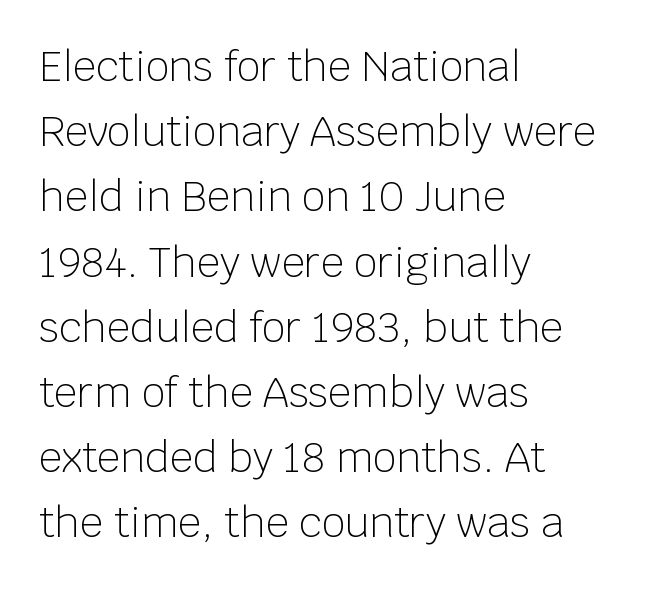
Q: Is the text bold? A: No.
Q: Is the text italic (slanted)? A: No, it is upright.
Q: Is the typeface a serif or a sans-serif typeface? A: Sans-serif.
Q: Is the text underlined? A: No.
Q: How is the paragraph aligned? A: Left-aligned.
Q: Is the spacing between letters normal or unusually wide? A: Normal.
Q: Is the spacing between lines tight, normal or loose? A: Normal.
Q: Width (condensed, normal, or wide)? A: Normal.
Q: Stroke contrast? A: Low.
Q: x-height? A: Large.
Q: Monospaced? A: No.
